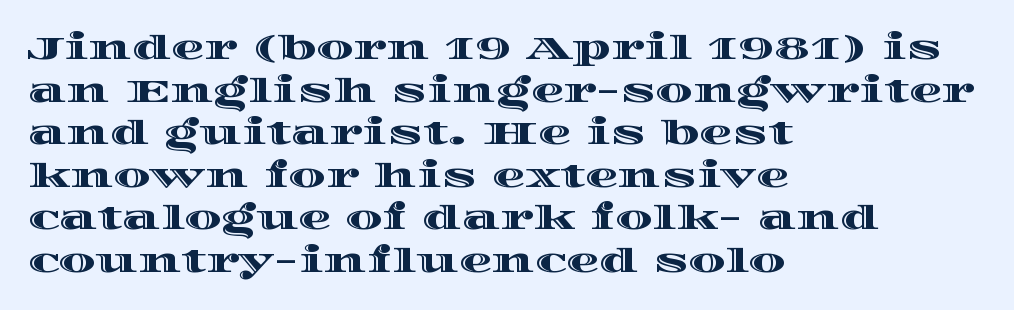
The image shows 33 px wide type, upright; set left-aligned, normal line spacing (1.29x), normal letter spacing, not underlined; a large x-height.
